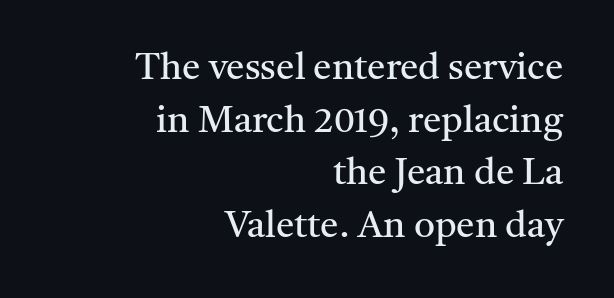
The image shows 37 px regular-weight serif type, upright; set right-aligned, normal line spacing (1.42x), normal letter spacing, not underlined; medium stroke contrast and a medium x-height.
